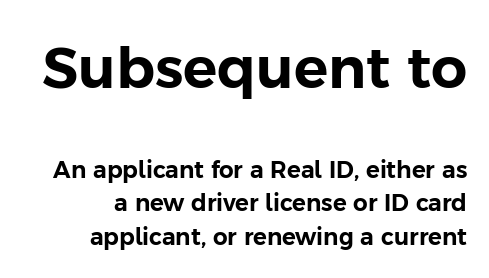
Right-aligned paragraph, ragged on the left. The letters carry no serifs — their stems end cleanly without finishing strokes. Only glyphs here, with clear space below each row. The composition opens big and finishes small. Here the glyphs are tracked normally, forming tight word shapes. Varying glyph widths throughout — classic text-font behaviour.
